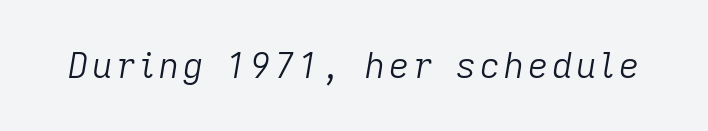
Q: Is the text bold? A: No.
Q: Is the text italic (slanted)? A: Yes, it leans right by about 9 degrees.
Q: Is the text underlined? A: No.
Q: Width (condensed, normal, or wide)? A: Normal.
Q: Stroke contrast? A: Low.
Q: x-height? A: Medium.
Q: Monospaced? A: No.
